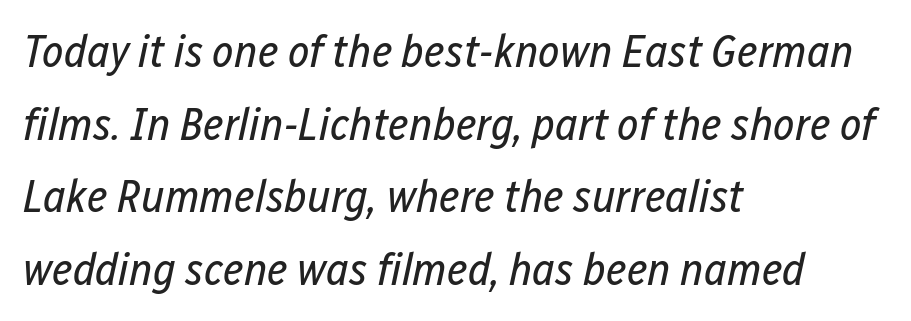
{"italic": "yes", "lean": "right", "slant_degrees": 12, "bold": "no", "weight": "regular", "width": "condensed", "stroke_contrast": "low", "x_height": "medium", "monospaced": "no", "underline": "no", "align": "left", "line_spacing": "normal", "line_spacing_ratio": 1.58, "letter_spacing": "normal", "letter_spacing_em": 0.0, "glyph_px": 46}
